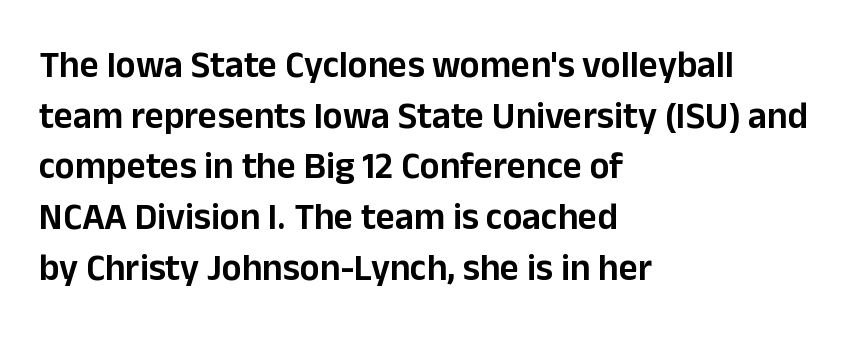
{"serif": "no", "italic": "no", "width": "normal", "stroke_contrast": "low", "x_height": "medium", "monospaced": "no", "underline": "no", "align": "left", "line_spacing": "normal", "line_spacing_ratio": 1.37, "letter_spacing": "normal", "letter_spacing_em": 0.0, "glyph_px": 37}
